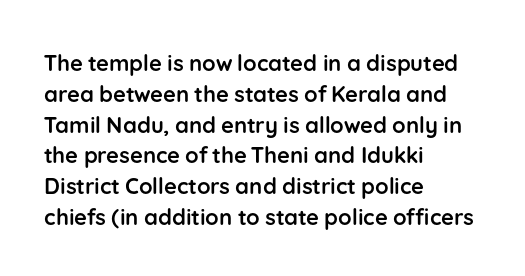
Q: Is the text bold? A: Yes.
Q: Is the text italic (slanted)? A: No, it is upright.
Q: Is the text underlined? A: No.
Q: How is the paragraph aligned? A: Left-aligned.
Q: Is the spacing between letters normal or unusually wide? A: Normal.
Q: Is the spacing between lines tight, normal or loose? A: Normal.
